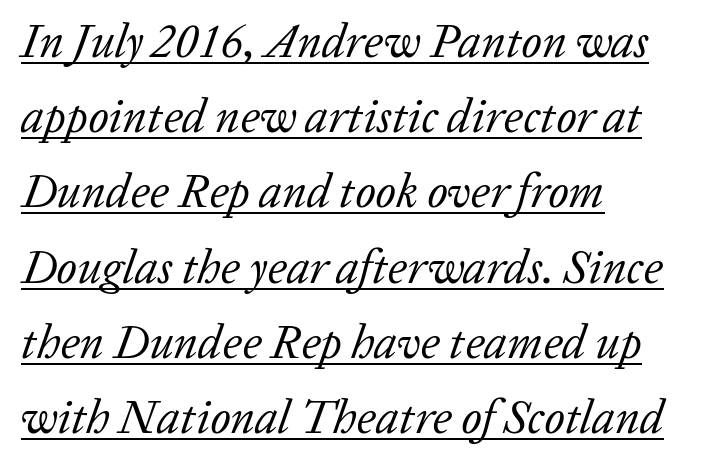
The image shows 47 px regular-weight serif type, italic (leaning right); set left-aligned, normal line spacing (1.6x), normal letter spacing, underlined; low stroke contrast and a medium x-height.
